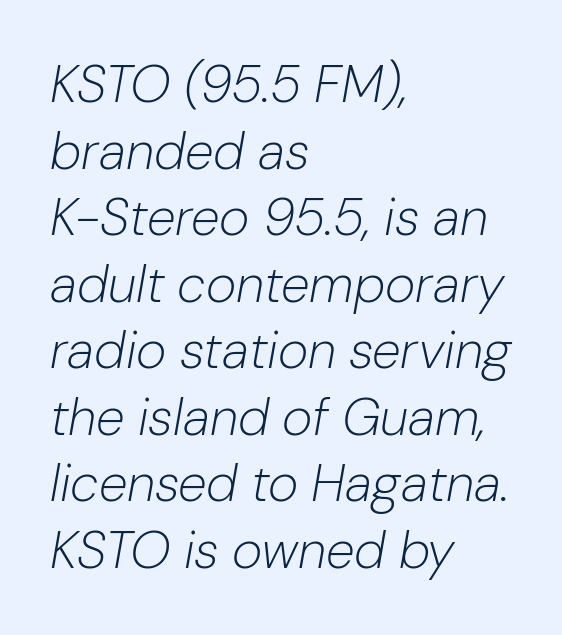
The image shows 52 px light type, italic (leaning right); set left-aligned, normal line spacing (1.28x), normal letter spacing, not underlined; low stroke contrast and a medium x-height.
